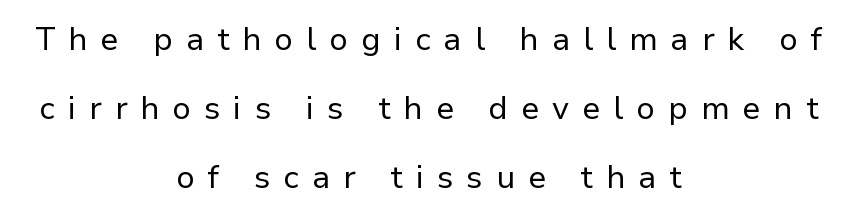
The image shows 32 px regular-weight sans-serif type, upright; set centered, loose line spacing (2.16x), unusually wide letter spacing (+0.41 em), not underlined; low stroke contrast and a medium x-height.
